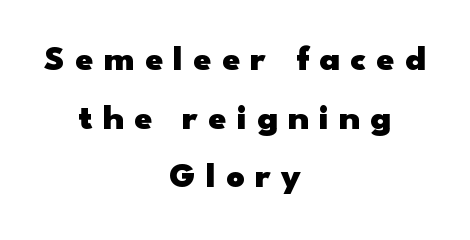
The image shows 36 px heavy, wide sans-serif type, upright; set centered, normal line spacing (1.63x), unusually wide letter spacing (+0.28 em), not underlined; low stroke contrast and a small x-height.
